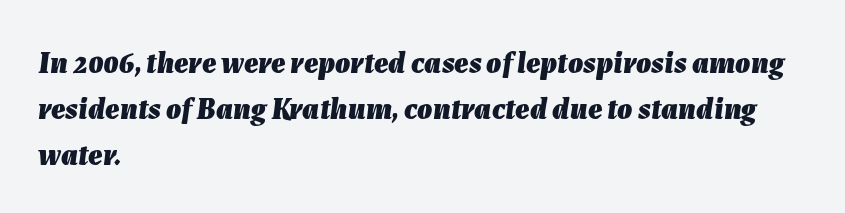
{"italic": "yes", "lean": "right", "slant_degrees": 7, "bold": "yes", "weight": "heavy", "width": "normal", "stroke_contrast": "low", "x_height": "medium", "monospaced": "no", "underline": "no", "align": "left", "line_spacing": "normal", "line_spacing_ratio": 1.54, "letter_spacing": "normal", "letter_spacing_em": 0.0, "glyph_px": 30}
